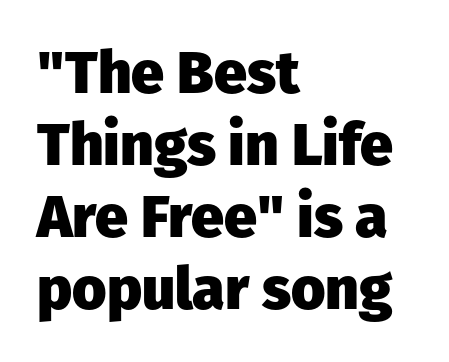
Q: Is the text bold? A: Yes.
Q: Is the text italic (slanted)? A: No, it is upright.
Q: Is the typeface a serif or a sans-serif typeface? A: Sans-serif.
Q: Is the text underlined? A: No.
Q: How is the paragraph aligned? A: Left-aligned.
Q: Is the spacing between letters normal or unusually wide? A: Normal.
Q: Width (condensed, normal, or wide)? A: Normal.
Q: Stroke contrast? A: Low.
Q: x-height? A: Medium.
Q: Monospaced? A: No.
